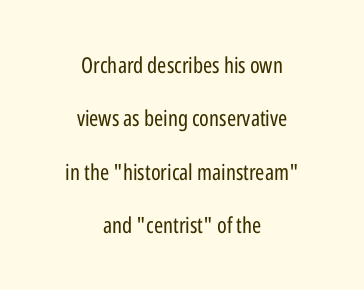
{"italic": "no", "bold": "no", "underline": "no", "align": "center", "line_spacing": "loose", "line_spacing_ratio": 2.43, "letter_spacing": "normal", "letter_spacing_em": 0.0, "glyph_px": 22}
